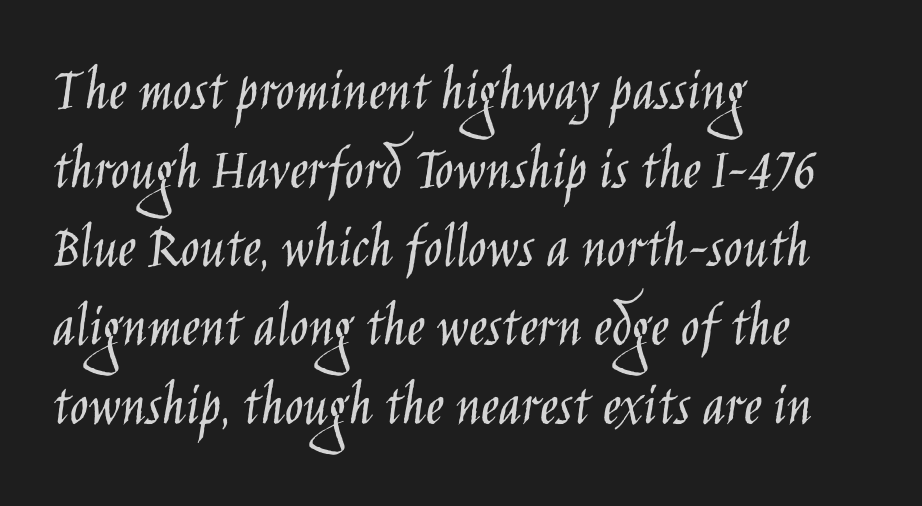
{"serif": "no", "bold": "no", "weight": "light", "width": "condensed", "stroke_contrast": "low", "x_height": "large", "monospaced": "no", "underline": "no", "align": "left", "line_spacing": "normal", "line_spacing_ratio": 1.27, "letter_spacing": "normal", "letter_spacing_em": 0.0, "glyph_px": 62}
